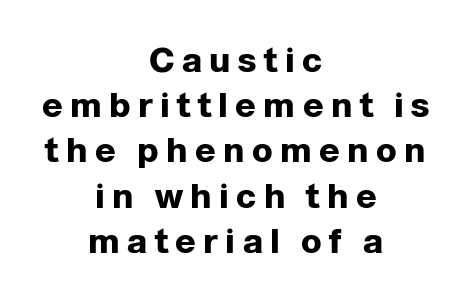
The image shows 34 px heavy sans-serif type, upright; set centered, normal line spacing (1.33x), unusually wide letter spacing (+0.22 em), not underlined; low stroke contrast and a medium x-height.
